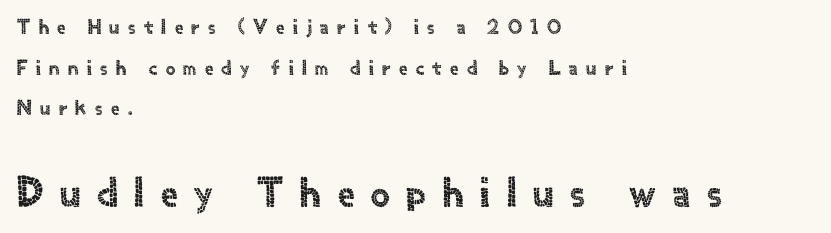
{"serif": "no", "italic": "no", "width": "normal", "x_height": "small", "monospaced": "no", "underline": "no", "align": "left", "line_spacing": "loose", "line_spacing_ratio": 1.94, "letter_spacing": "wide", "letter_spacing_em": 0.4, "larger_block": "second", "size_ratio": 2.0, "glyph_px": 42}
